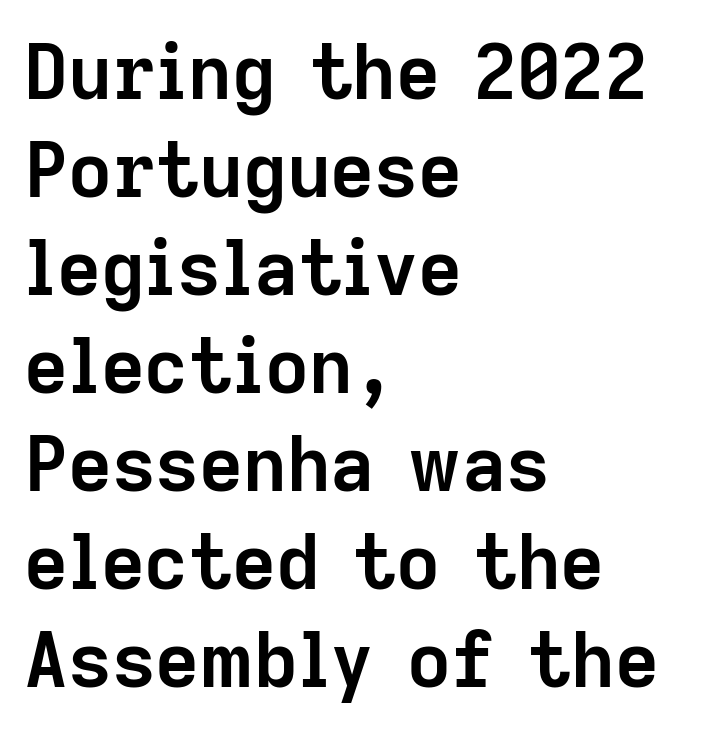
Q: Is the text bold? A: Yes.
Q: Is the text italic (slanted)? A: No, it is upright.
Q: Is the typeface a serif or a sans-serif typeface? A: Sans-serif.
Q: Is the text underlined? A: No.
Q: How is the paragraph aligned? A: Left-aligned.
Q: Is the spacing between letters normal or unusually wide? A: Normal.
Q: Is the spacing between lines tight, normal or loose? A: Normal.
Q: Width (condensed, normal, or wide)? A: Normal.
Q: Stroke contrast? A: Low.
Q: x-height? A: Medium.
Q: Monospaced? A: No.
